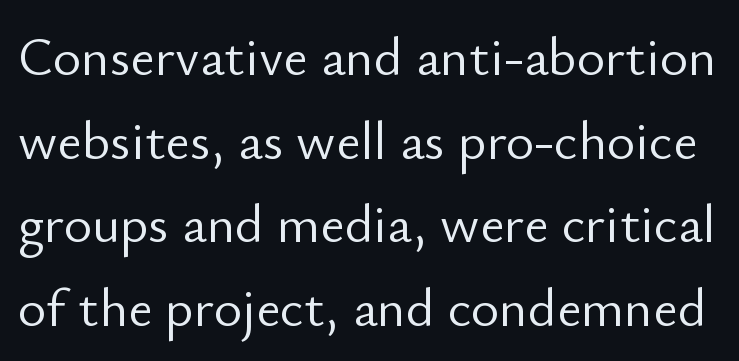
Q: Is the text bold? A: No.
Q: Is the text italic (slanted)? A: No, it is upright.
Q: Is the typeface a serif or a sans-serif typeface? A: Sans-serif.
Q: Is the text underlined? A: No.
Q: Is the spacing between letters normal or unusually wide? A: Normal.
Q: Is the spacing between lines tight, normal or loose? A: Normal.
Q: Width (condensed, normal, or wide)? A: Normal.
Q: Stroke contrast? A: Low.
Q: x-height? A: Small.
Q: Monospaced? A: No.
